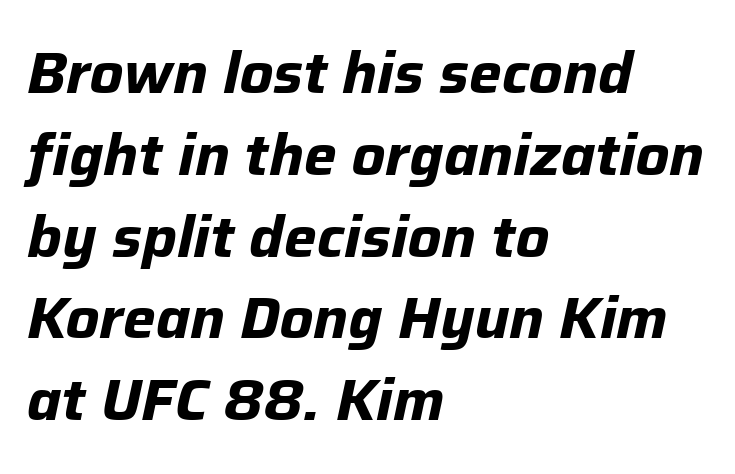
Q: Is the text bold? A: Yes.
Q: Is the text italic (slanted)? A: Yes, it leans right by about 12 degrees.
Q: Is the text underlined? A: No.
Q: How is the paragraph aligned? A: Left-aligned.
Q: Is the spacing between letters normal or unusually wide? A: Normal.
Q: Is the spacing between lines tight, normal or loose? A: Normal.
Q: Width (condensed, normal, or wide)? A: Normal.
Q: Stroke contrast? A: Low.
Q: x-height? A: Medium.
Q: Monospaced? A: No.
